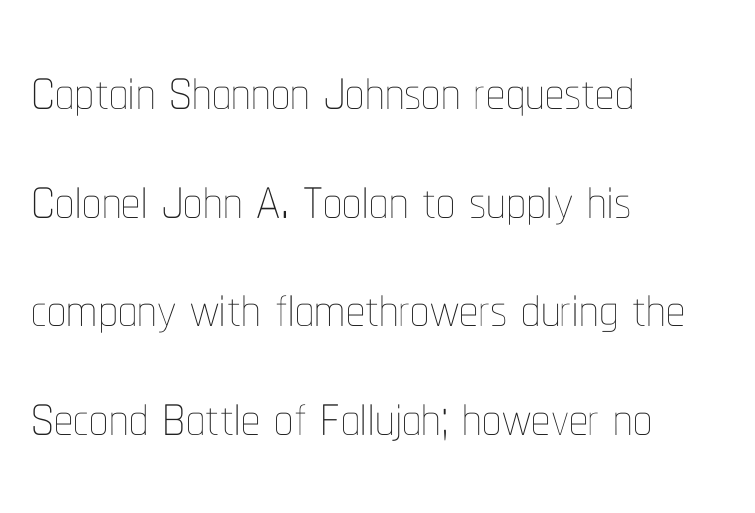
These lines were composed using upright roman letters. Compared with a centered layout, this one pins lines to the left instead. The designer left line spacing at the default. Weight class: somewhere from thin through regular.
